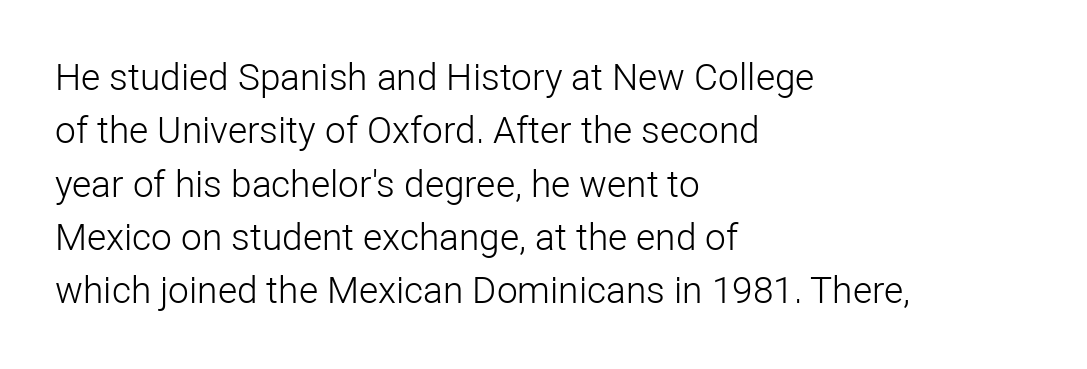
You could not count columns in this text — the font is proportionally spaced. The compositor pushed each line to the left boundary. Is there much room between lines? A standard amount, neither cramped nor airy. Words float on clear page, feet unadorned. No extra ink here — the face is not bold. Is there any slant? The stems are plumb.
